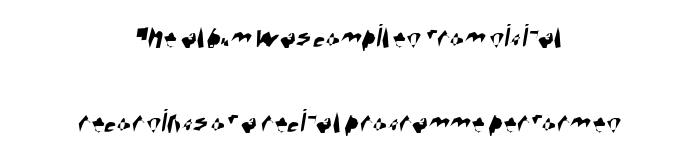
{"serif": "no", "width": "condensed", "stroke_contrast": "high", "x_height": "large", "monospaced": "no", "underline": "no", "align": "center", "line_spacing": "loose", "line_spacing_ratio": 2.5, "letter_spacing": "normal", "letter_spacing_em": 0.0, "glyph_px": 34}
